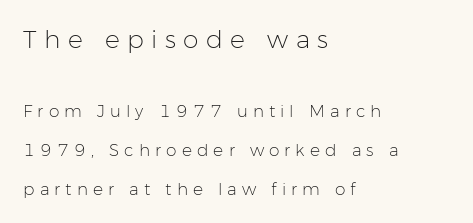
{"italic": "no", "bold": "no", "underline": "no", "align": "left", "line_spacing": "loose", "line_spacing_ratio": 2.28, "letter_spacing": "wide", "letter_spacing_em": 0.3, "larger_block": "first", "size_ratio": 1.47, "glyph_px": 25}
